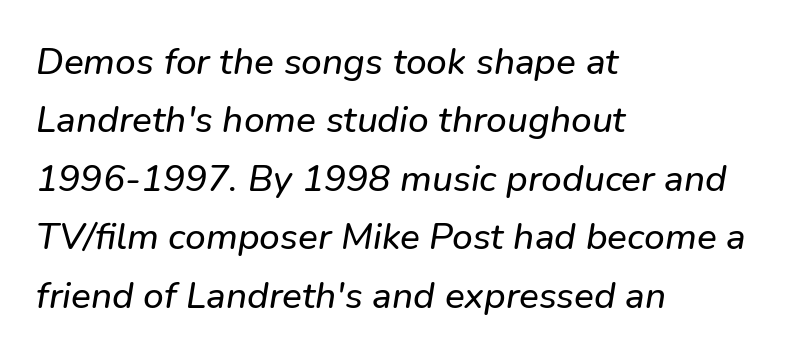
{"italic": "yes", "lean": "right", "slant_degrees": 9, "width": "normal", "stroke_contrast": "low", "x_height": "medium", "monospaced": "no", "underline": "no", "align": "left", "line_spacing": "normal", "line_spacing_ratio": 1.58, "letter_spacing": "normal", "letter_spacing_em": 0.0, "glyph_px": 37}
